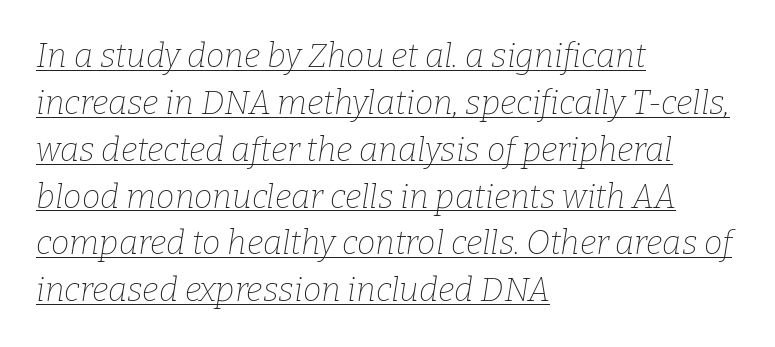
Students, observe: this is what conventionally led text looks like. In terms of letterspacing, this is plain default setting. The cut favours lightness, reaching ordinary text weight at its darkest. Is this a sans? No — the strokes have serifs. Leftover space on each line is placed entirely after the last word. In designer terms, the underline attribute is active on this setting.
